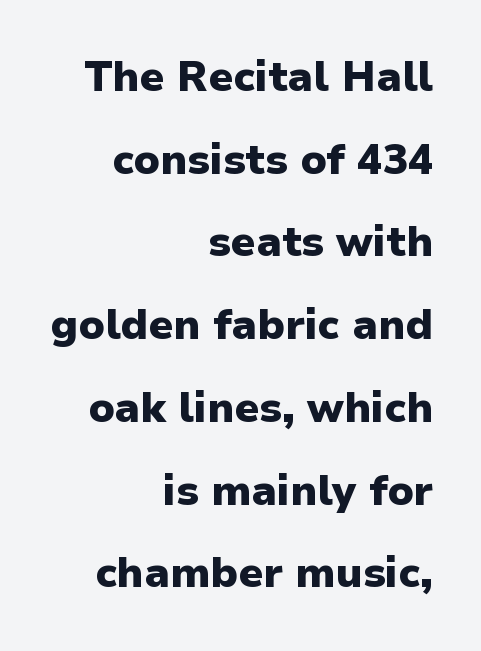
Q: Is the text bold? A: Yes.
Q: Is the text italic (slanted)? A: No, it is upright.
Q: Is the typeface a serif or a sans-serif typeface? A: Sans-serif.
Q: Is the text underlined? A: No.
Q: How is the paragraph aligned? A: Right-aligned.
Q: Is the spacing between letters normal or unusually wide? A: Normal.
Q: Is the spacing between lines tight, normal or loose? A: Loose.
Q: Width (condensed, normal, or wide)? A: Normal.
Q: Stroke contrast? A: Low.
Q: x-height? A: Medium.
Q: Monospaced? A: No.
